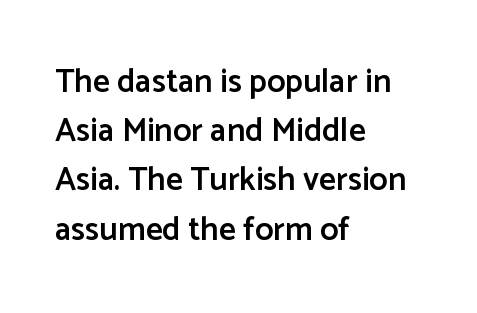
The image shows 33 px semibold sans-serif type, upright; set left-aligned, normal line spacing (1.49x), normal letter spacing, not underlined; low stroke contrast and a medium x-height.
